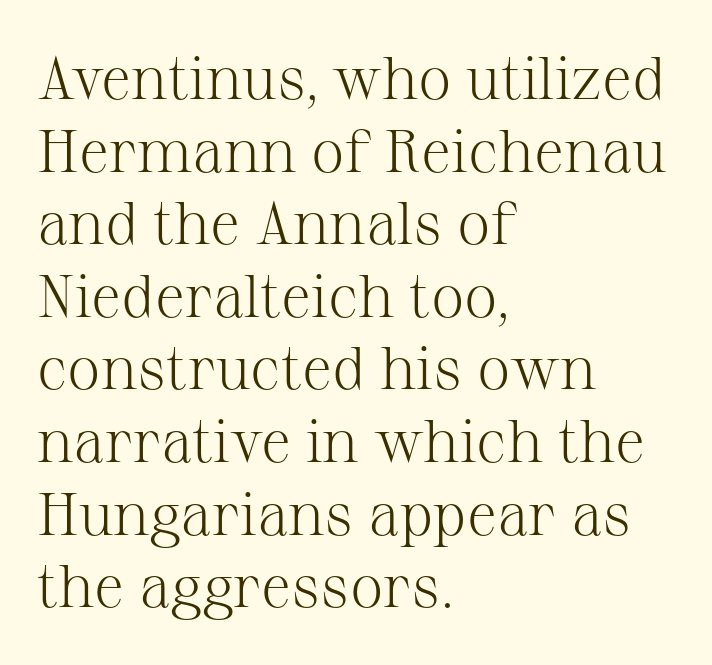
Horizontally, the lines are justified to the leading edge only. Observe the ordinary spacing: letters are neighbours, not strangers. The font sits on the lighter half of the weight spectrum, regular included. Think of a printed novel: that variable character pitch is what you see here.
